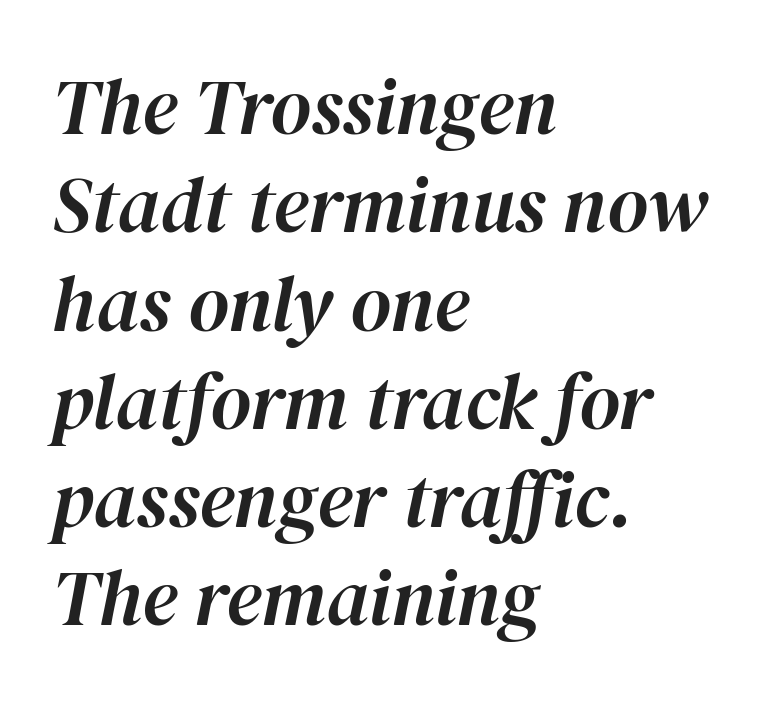
Q: Is the text italic (slanted)? A: Yes, it leans right by about 12 degrees.
Q: Is the text underlined? A: No.
Q: How is the paragraph aligned? A: Left-aligned.
Q: Is the spacing between letters normal or unusually wide? A: Normal.
Q: Is the spacing between lines tight, normal or loose? A: Normal.
Q: Width (condensed, normal, or wide)? A: Normal.
Q: Stroke contrast? A: High.
Q: x-height? A: Medium.
Q: Monospaced? A: No.
